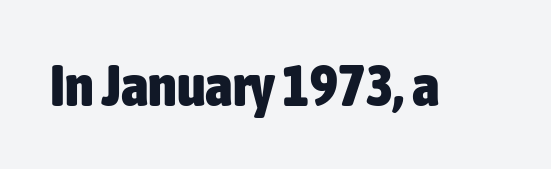
The designer went with a sans here, leaving each stem footless. No italicization has been applied; the sample stays upright. Summary of weight: heavy, a full bold. Think of a printed novel: that variable character pitch is what you see here. What stands out about the letter spacing? Nothing — it is the standard amount. Anything drawn beneath the words? Only blank space.
